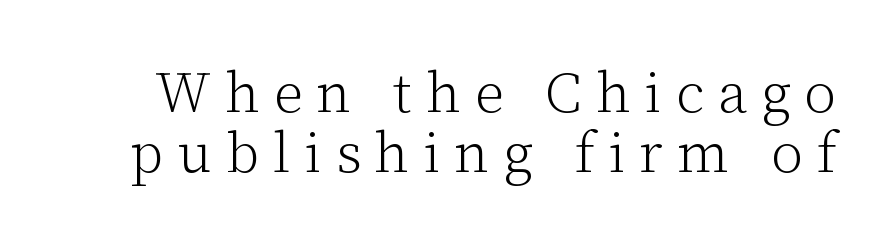
Q: Is the text bold? A: No.
Q: Is the text italic (slanted)? A: No, it is upright.
Q: Is the typeface a serif or a sans-serif typeface? A: Serif.
Q: Is the text underlined? A: No.
Q: Is the spacing between letters normal or unusually wide? A: Unusually wide.
Q: Is the spacing between lines tight, normal or loose? A: Tight.
Q: Width (condensed, normal, or wide)? A: Normal.
Q: Stroke contrast? A: Low.
Q: x-height? A: Medium.
Q: Monospaced? A: No.
